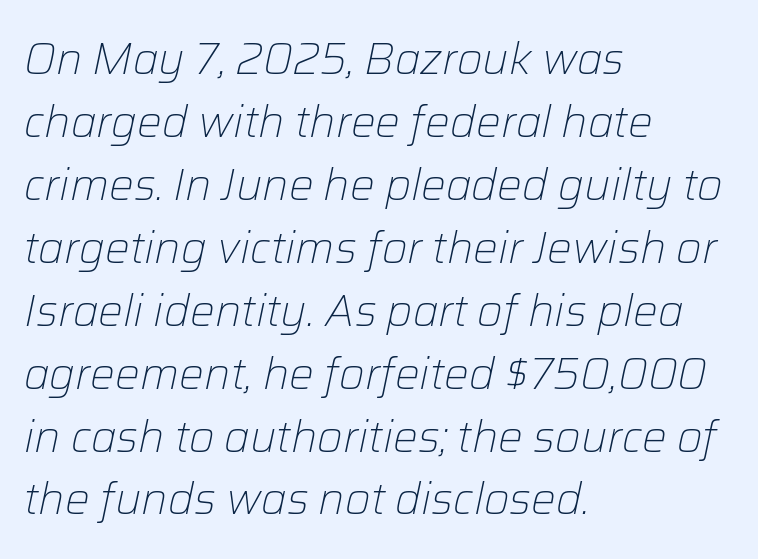
Q: Is the text bold? A: No.
Q: Is the text italic (slanted)? A: Yes, it leans right by about 12 degrees.
Q: Is the text underlined? A: No.
Q: How is the paragraph aligned? A: Left-aligned.
Q: Is the spacing between letters normal or unusually wide? A: Normal.
Q: Is the spacing between lines tight, normal or loose? A: Normal.
Q: Width (condensed, normal, or wide)? A: Normal.
Q: Stroke contrast? A: Low.
Q: x-height? A: Medium.
Q: Monospaced? A: No.
